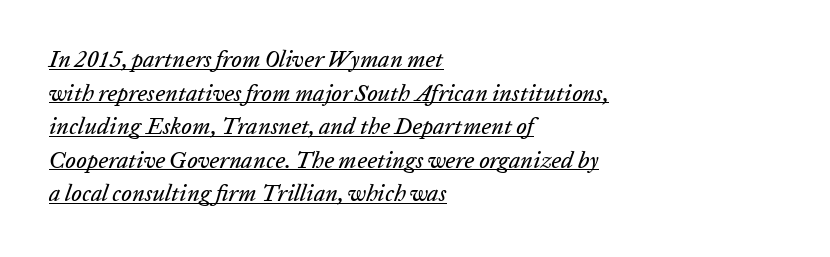
Glance below the letters and you will spot a drawn line. The passage shown stacks its lines at a standard gap. Caption: multi-line text, flush left, ragged right. This rendering leaves character spacing at its baseline value. Looking at the ascenders, they clearly lean.
